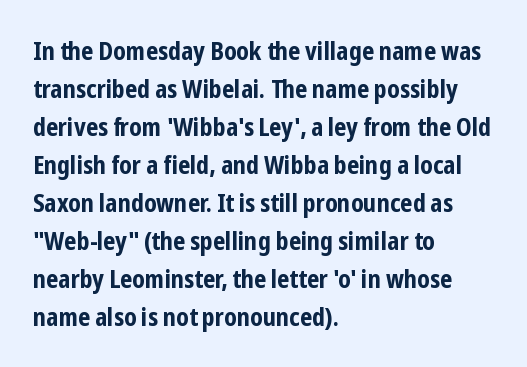
Leftover space on each line is placed entirely after the last word. Normally led — the rows are evenly, conventionally spaced. Type without underlining. Here the glyphs are tracked normally, forming tight word shapes.
